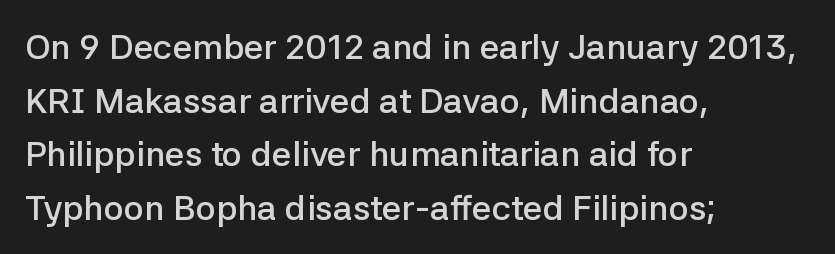
Q: Is the text bold? A: Semi-bold.
Q: Is the text italic (slanted)? A: No, it is upright.
Q: Is the typeface a serif or a sans-serif typeface? A: Sans-serif.
Q: Is the text underlined? A: No.
Q: How is the paragraph aligned? A: Left-aligned.
Q: Is the spacing between letters normal or unusually wide? A: Normal.
Q: Is the spacing between lines tight, normal or loose? A: Normal.
Q: Width (condensed, normal, or wide)? A: Normal.
Q: Stroke contrast? A: Low.
Q: x-height? A: Medium.
Q: Monospaced? A: No.
